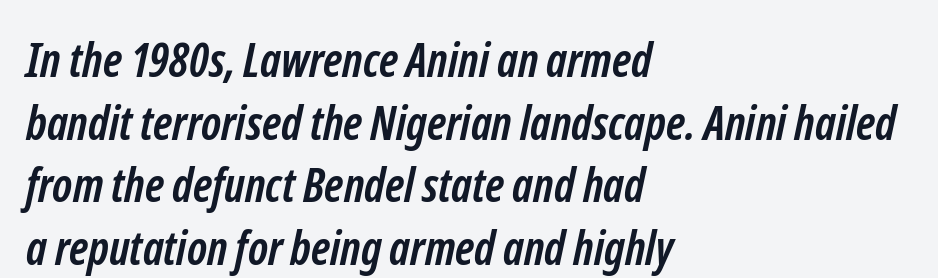
Q: Is the text bold? A: Yes.
Q: Is the typeface a serif or a sans-serif typeface? A: Sans-serif.
Q: Is the text underlined? A: No.
Q: How is the paragraph aligned? A: Left-aligned.
Q: Is the spacing between letters normal or unusually wide? A: Normal.
Q: Is the spacing between lines tight, normal or loose? A: Normal.
Q: Width (condensed, normal, or wide)? A: Condensed.
Q: Stroke contrast? A: Low.
Q: x-height? A: Medium.
Q: Monospaced? A: No.
